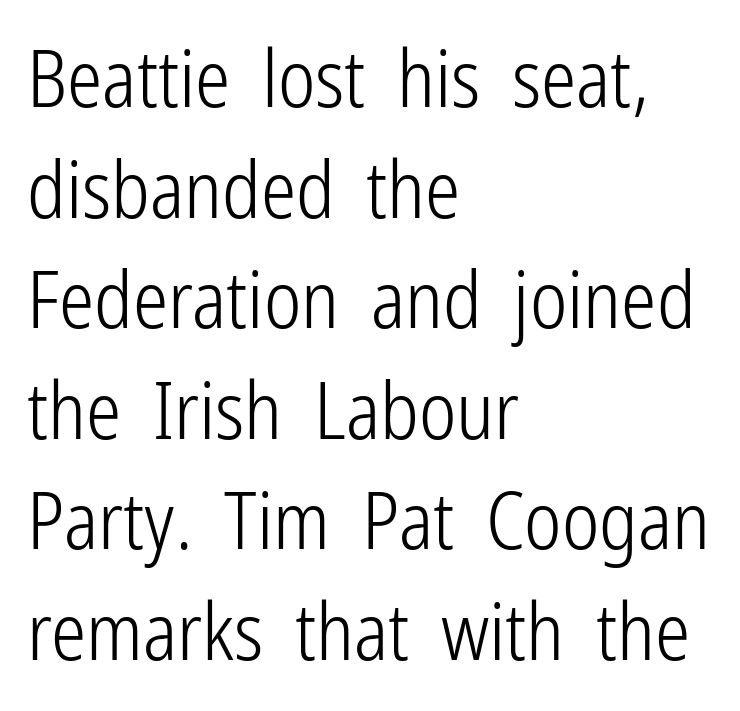
The image shows 79 px light, condensed sans-serif type, upright; set left-aligned, normal line spacing (1.4x), normal letter spacing, not underlined; low stroke contrast and a medium x-height.
